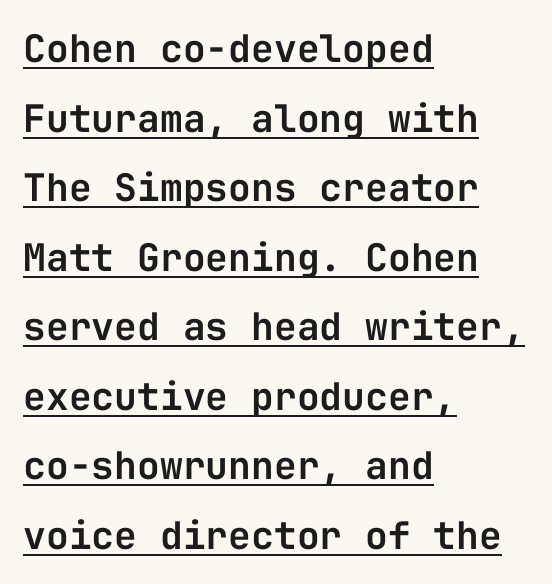
The image shows 38 px sans-serif type, upright, monospaced; set left-aligned, line spacing 1.83x, normal letter spacing, underlined; low stroke contrast and a medium x-height.
